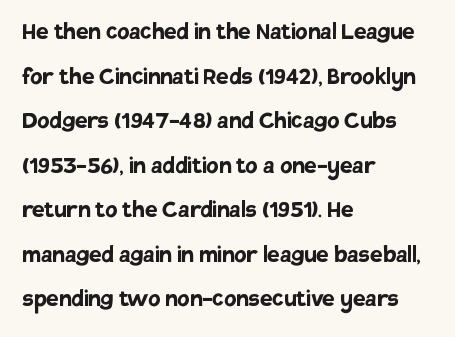
{"serif": "no", "italic": "no", "bold": "yes", "weight": "semibold", "width": "normal", "stroke_contrast": "low", "x_height": "large", "monospaced": "no", "underline": "no", "align": "left", "line_spacing": "normal", "line_spacing_ratio": 1.59, "letter_spacing": "normal", "letter_spacing_em": 0.0, "glyph_px": 28}
